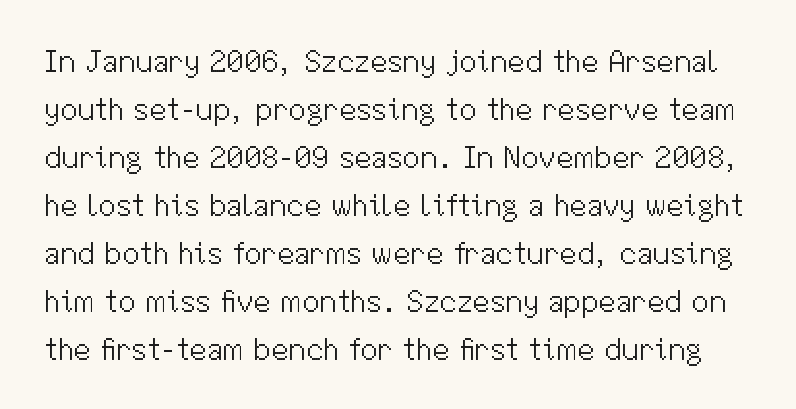
{"serif": "no", "italic": "no", "bold": "no", "weight": "light", "width": "normal", "stroke_contrast": "medium", "x_height": "medium", "monospaced": "no", "underline": "no", "line_spacing": "normal", "line_spacing_ratio": 1.55, "letter_spacing": "normal", "letter_spacing_em": 0.0, "glyph_px": 31}
